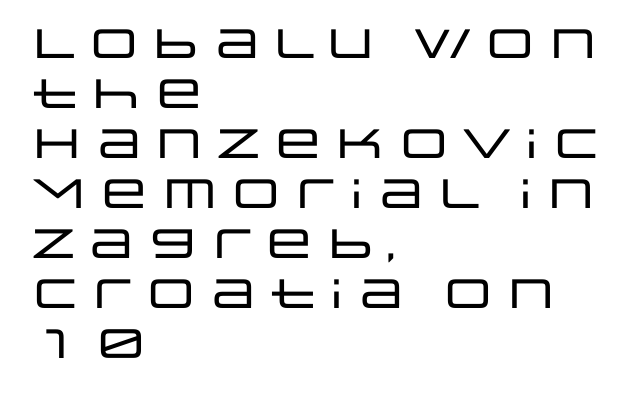
The image shows 41 px wide sans-serif type, upright; set left-aligned, line spacing 1.22x, normal letter spacing, not underlined; low stroke contrast and a large x-height.
